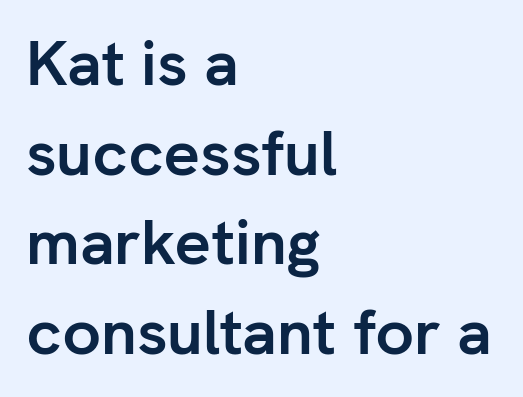
Q: Is the text bold? A: Yes.
Q: Is the text italic (slanted)? A: No, it is upright.
Q: Is the typeface a serif or a sans-serif typeface? A: Sans-serif.
Q: Is the text underlined? A: No.
Q: How is the paragraph aligned? A: Left-aligned.
Q: Is the spacing between letters normal or unusually wide? A: Normal.
Q: Is the spacing between lines tight, normal or loose? A: Normal.
Q: Width (condensed, normal, or wide)? A: Normal.
Q: Stroke contrast? A: Low.
Q: x-height? A: Medium.
Q: Monospaced? A: No.
